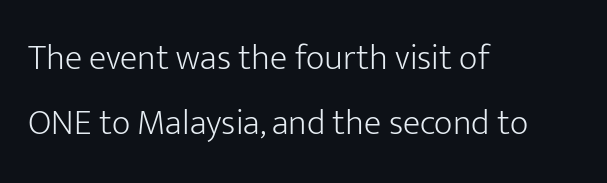
Q: Is the text bold? A: No.
Q: Is the text italic (slanted)? A: No, it is upright.
Q: Is the typeface a serif or a sans-serif typeface? A: Sans-serif.
Q: Is the text underlined? A: No.
Q: How is the paragraph aligned? A: Left-aligned.
Q: Is the spacing between letters normal or unusually wide? A: Normal.
Q: Width (condensed, normal, or wide)? A: Normal.
Q: Stroke contrast? A: Low.
Q: x-height? A: Medium.
Q: Monospaced? A: No.
